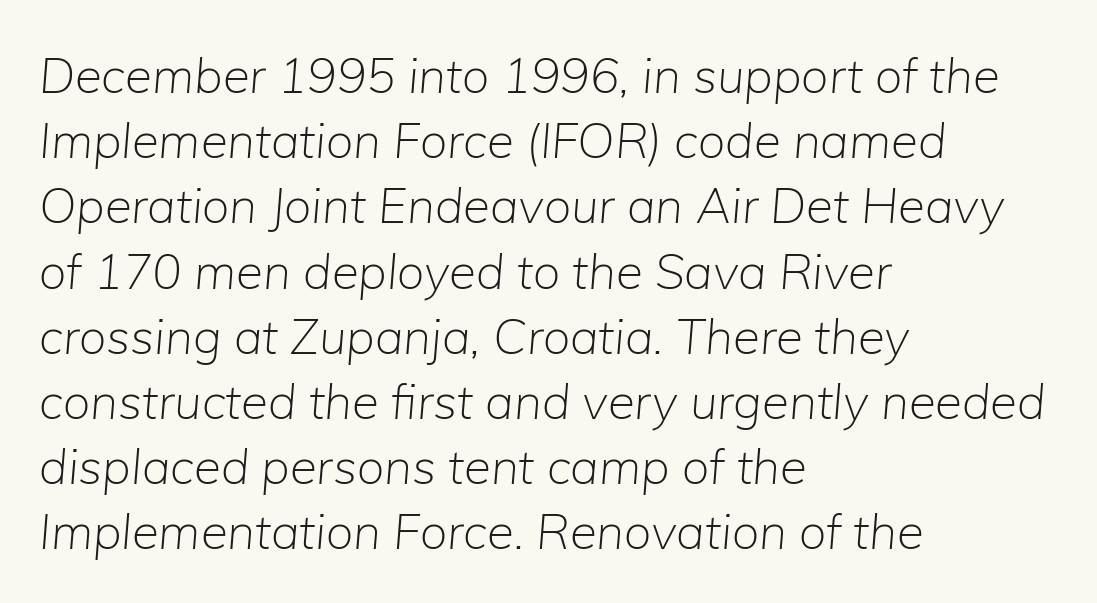
Q: Is the text bold? A: No.
Q: Is the text italic (slanted)? A: Yes, it leans right by about 5 degrees.
Q: Is the text underlined? A: No.
Q: How is the paragraph aligned? A: Left-aligned.
Q: Is the spacing between letters normal or unusually wide? A: Normal.
Q: Is the spacing between lines tight, normal or loose? A: Normal.
Q: Width (condensed, normal, or wide)? A: Normal.
Q: Stroke contrast? A: Low.
Q: x-height? A: Medium.
Q: Monospaced? A: No.
